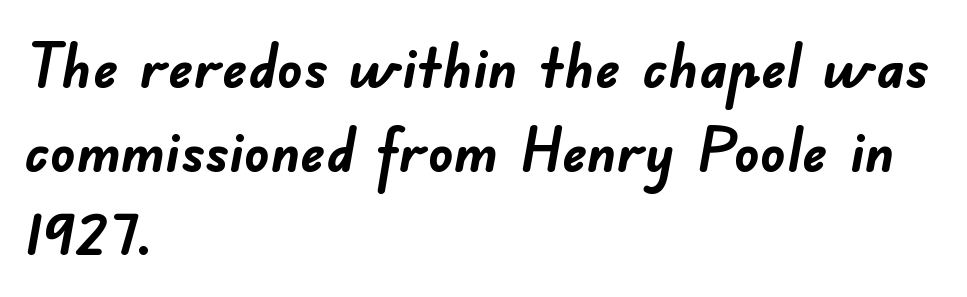
Q: Is the text bold? A: Yes.
Q: Is the typeface a serif or a sans-serif typeface? A: Sans-serif.
Q: Is the text underlined? A: No.
Q: How is the paragraph aligned? A: Left-aligned.
Q: Is the spacing between letters normal or unusually wide? A: Normal.
Q: Is the spacing between lines tight, normal or loose? A: Normal.
Q: Width (condensed, normal, or wide)? A: Normal.
Q: Stroke contrast? A: Low.
Q: x-height? A: Small.
Q: Monospaced? A: No.
